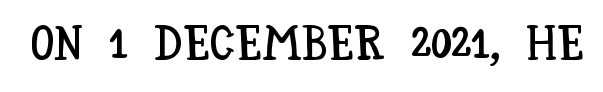
Q: Is the text italic (slanted)? A: No, it is upright.
Q: Is the text underlined? A: No.
Q: Is the spacing between letters normal or unusually wide? A: Normal.
Q: Width (condensed, normal, or wide)? A: Condensed.
Q: Stroke contrast? A: Low.
Q: x-height? A: Large.
Q: Monospaced? A: No.
